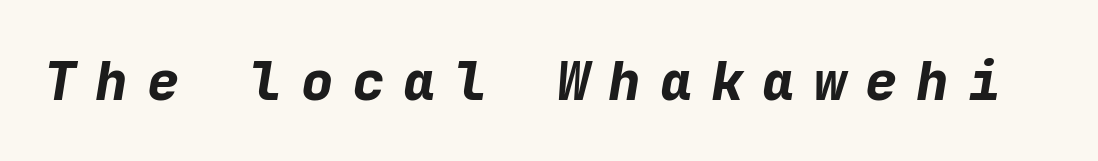
Note the uniform advance width — an 'i' takes as much space as an 'm'. Its strokes are broad and dark, the hallmark of bold type. Would a proofreader flag this as italicized? Yes. Just letters on the line, the space beneath them empty.
